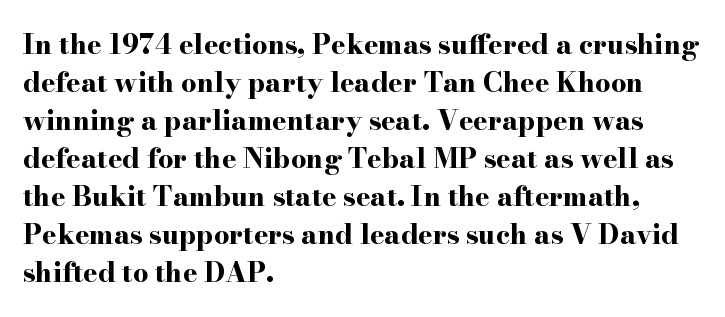
The image shows 27 px bold type, upright; set left-aligned, normal line spacing (1.41x), normal letter spacing, not underlined.
